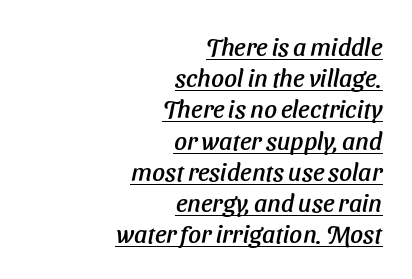
The glyphs are accompanied by a horizontal stroke just below them. In terms of leading, this rendering sits right in the middle. All the whitespace from short lines collects on the left. Observe the lean: these are italic letterforms. Each word holds together tightly as a unit, with standard inter-letter gaps.
